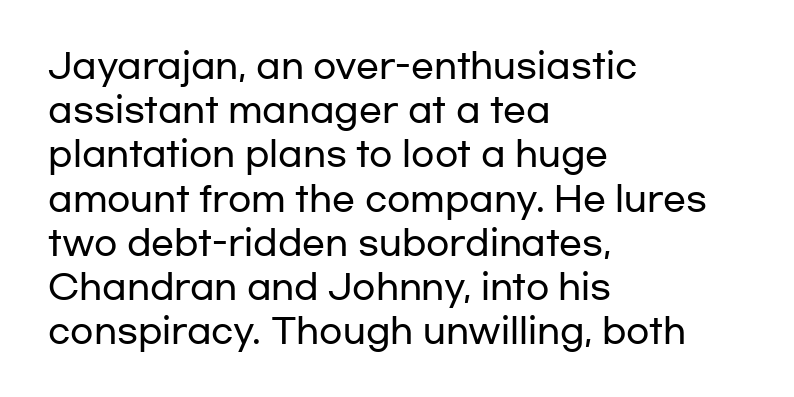
The image shows 34 px wide sans-serif type, upright; set left-aligned, normal line spacing (1.3x), normal letter spacing, not underlined; low stroke contrast and a medium x-height.
